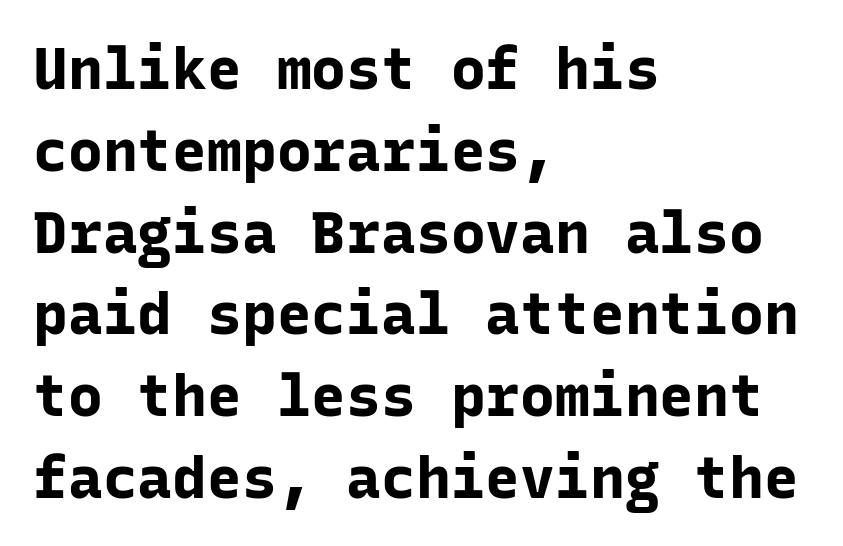
The image shows 58 px bold sans-serif type, upright, monospaced; set left-aligned, normal line spacing (1.41x), normal letter spacing, not underlined; low stroke contrast and a medium x-height.
